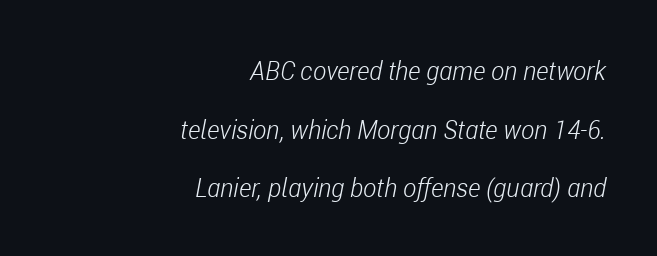
The image shows 25 px text type, italic (leaning right); set right-aligned, loose line spacing (2.35x), normal letter spacing, not underlined.
